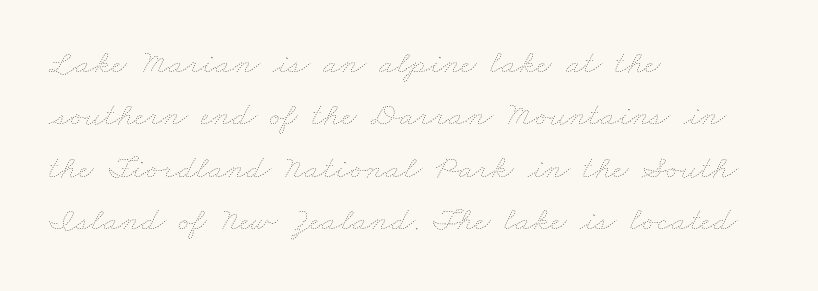
Q: Is the text bold? A: No.
Q: Is the text underlined? A: No.
Q: How is the paragraph aligned? A: Left-aligned.
Q: Is the spacing between letters normal or unusually wide? A: Normal.
Q: Is the spacing between lines tight, normal or loose? A: Normal.
Q: Width (condensed, normal, or wide)? A: Wide.
Q: Stroke contrast? A: Low.
Q: x-height? A: Small.
Q: Monospaced? A: No.
